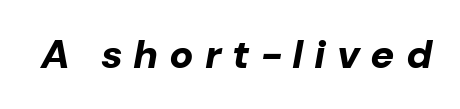
The image shows 40 px bold type, italic (leaning right); set unusually wide letter spacing (+0.27 em), not underlined; low stroke contrast and a medium x-height.
